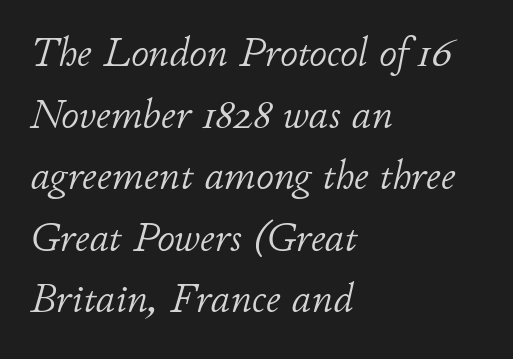
When letters slant like this, we call the style italic. Looks like regular typesetting: each glyph gets only the width it needs. Alignment: flush left. In terms of leading, this rendering sits right in the middle.
